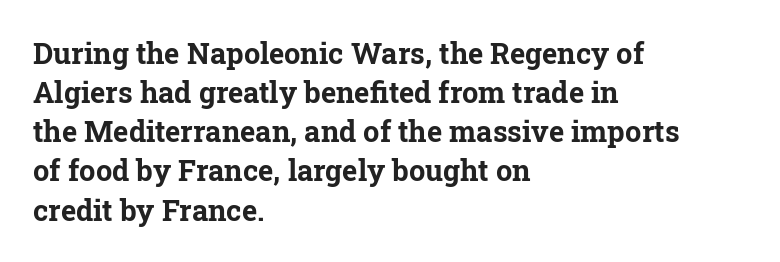
The face used here has the dense, thick strokes of a bold. Check under the words: just untouched page. Between one letter and the next there's only the usual sliver of space. The typesetter chose a ragged-right arrangement here. A typesetter would call this leading conventional body-copy spacing. This rendering employs a face with finishing strokes, i.e., a serif.
